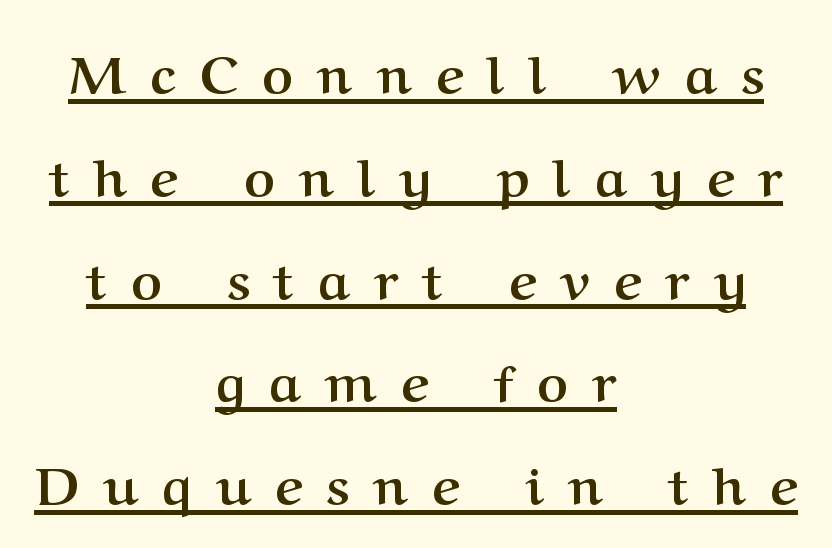
The image shows 53 px semibold serif type, upright; set centered, loose line spacing (1.94x), unusually wide letter spacing (+0.46 em), underlined; medium stroke contrast and a medium x-height.
